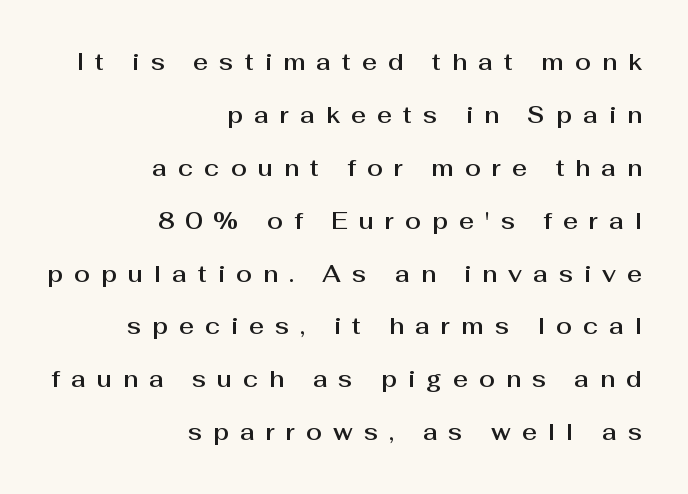
{"italic": "no", "underline": "no", "align": "right", "line_spacing": "loose", "line_spacing_ratio": 2.3, "letter_spacing": "wide", "letter_spacing_em": 0.48, "glyph_px": 23}
